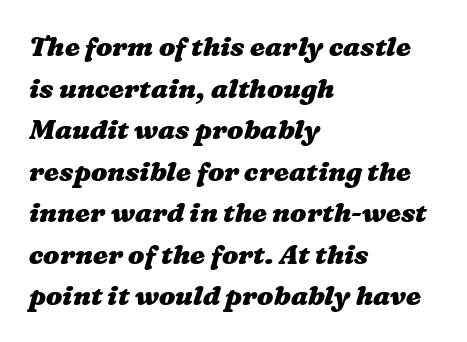
{"bold": "yes", "underline": "no", "align": "left", "line_spacing": "normal", "line_spacing_ratio": 1.54, "letter_spacing": "normal", "letter_spacing_em": 0.0, "glyph_px": 27}
